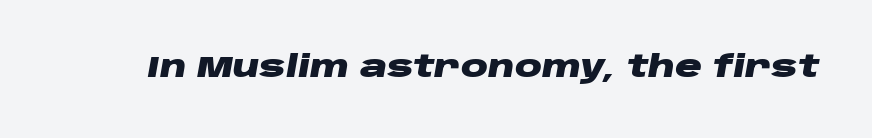
The image shows 30 px heavy, wide type, italic (leaning right); set normal letter spacing, not underlined; low stroke contrast and a large x-height.
